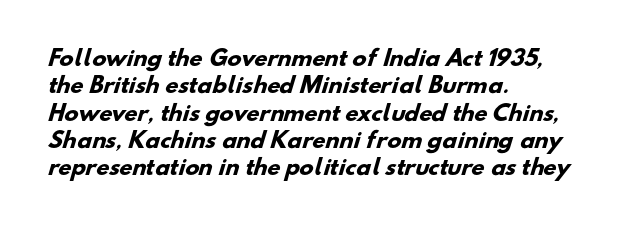
Q: Is the text bold? A: Yes.
Q: Is the text underlined? A: No.
Q: How is the paragraph aligned? A: Left-aligned.
Q: Is the spacing between letters normal or unusually wide? A: Normal.
Q: Is the spacing between lines tight, normal or loose? A: Normal.
